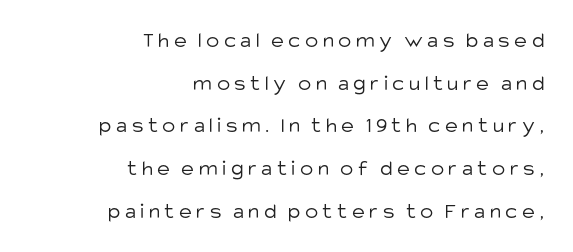
The image shows 22 px text type, upright; set right-aligned, loose line spacing (1.94x), unusually wide letter spacing (+0.21 em), not underlined.
